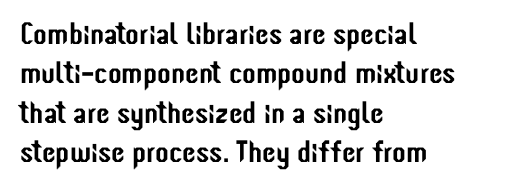
What kind of face is this? One without serifs — a sans. The line texture is even and compact thanks to regular tracking. Character widths vary here, with narrow letters taking less room than wide ones. Reading down the column, the eye jumps a familiar distance to each next line.
